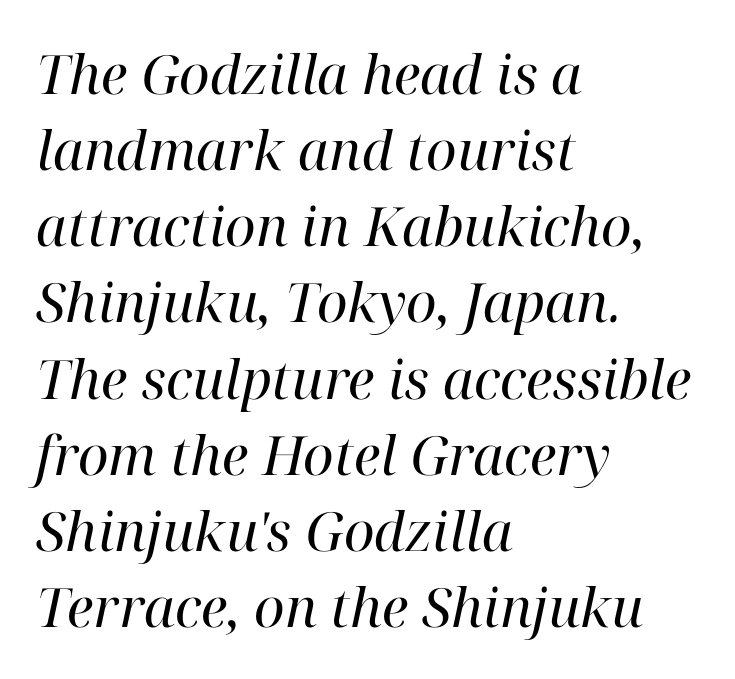
Q: Is the text bold? A: No.
Q: Is the text italic (slanted)? A: Yes, it leans right by about 12 degrees.
Q: Is the typeface a serif or a sans-serif typeface? A: Serif.
Q: Is the text underlined? A: No.
Q: How is the paragraph aligned? A: Left-aligned.
Q: Is the spacing between letters normal or unusually wide? A: Normal.
Q: Is the spacing between lines tight, normal or loose? A: Normal.
Q: Width (condensed, normal, or wide)? A: Normal.
Q: Stroke contrast? A: High.
Q: x-height? A: Medium.
Q: Monospaced? A: No.
